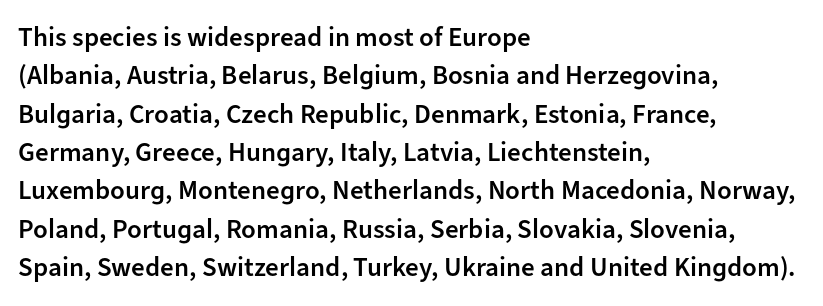
The image shows 27 px text type, upright; set left-aligned, normal line spacing (1.42x), normal letter spacing, not underlined.
